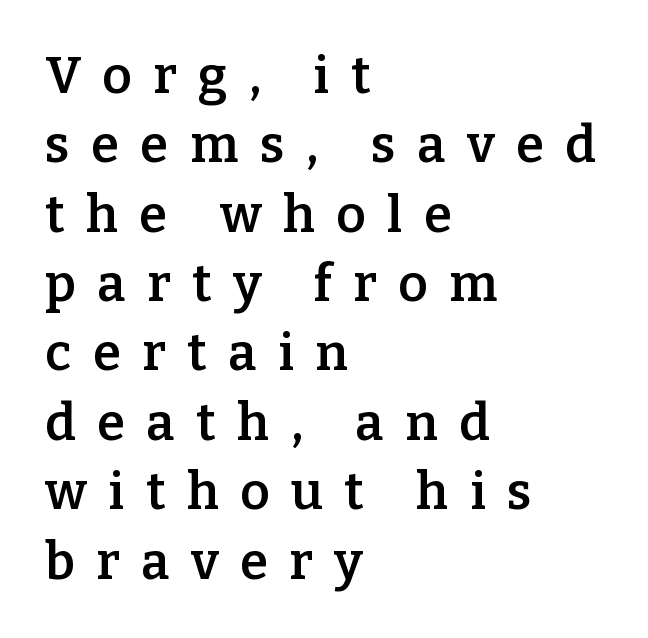
The image shows 51 px semibold serif type, upright; set left-aligned, normal line spacing (1.36x), unusually wide letter spacing (+0.42 em), not underlined; low stroke contrast and a medium x-height.
